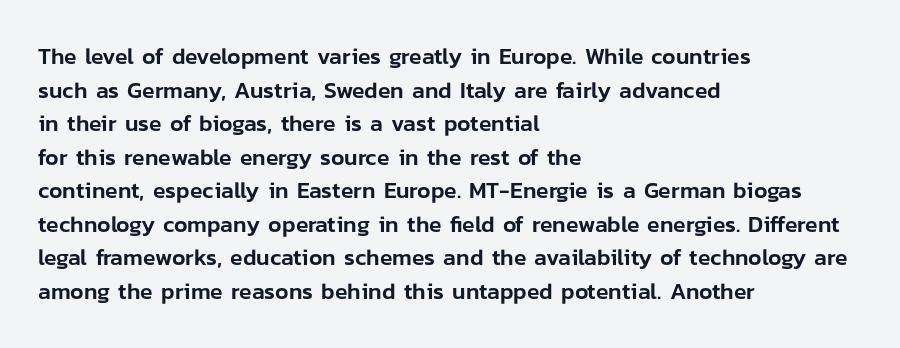
Notice how the passage keeps a crisp vertical edge on the left only. Ascenders rise straight up at ninety degrees. The passage shown is not underscored anywhere. Tracking value appears to be zero — textbook default spacing.
